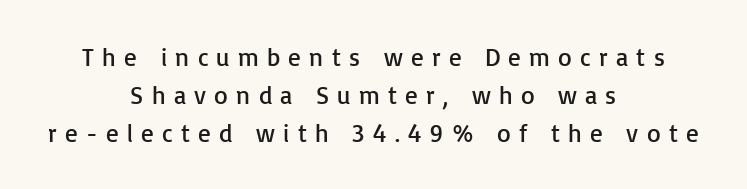
{"italic": "no", "bold": "no", "underline": "no", "align": "center", "line_spacing": "normal", "line_spacing_ratio": 1.52, "letter_spacing": "wide", "letter_spacing_em": 0.33, "glyph_px": 25}
